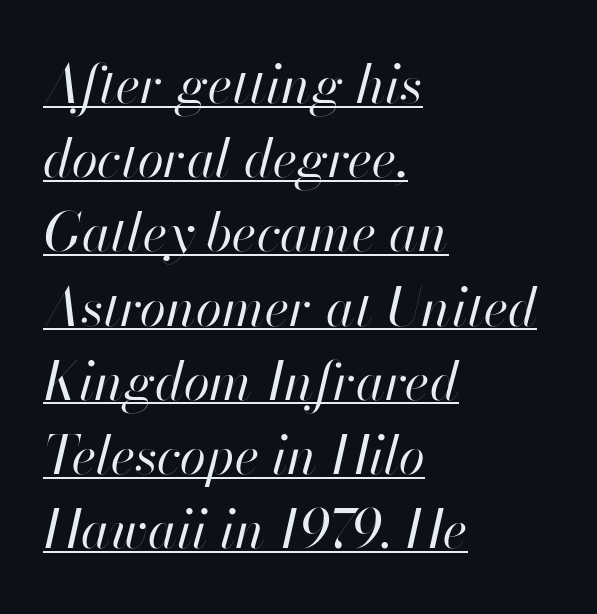
The image shows 53 px regular-weight type, italic (leaning right); set left-aligned, normal line spacing (1.4x), normal letter spacing, underlined; high stroke contrast and a small x-height.
